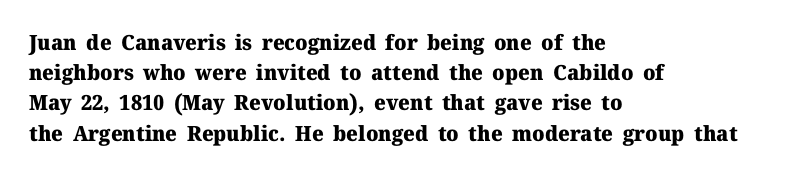
{"italic": "no", "bold": "yes", "underline": "no", "align": "left", "line_spacing": "normal", "line_spacing_ratio": 1.44, "letter_spacing": "normal", "letter_spacing_em": 0.0, "glyph_px": 21}
